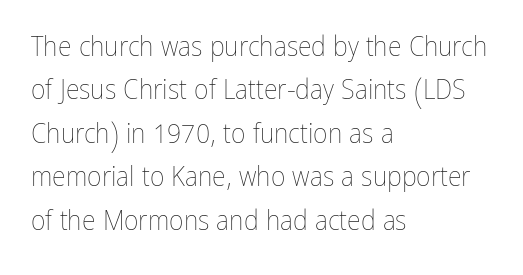
Q: Is the text bold? A: No.
Q: Is the text italic (slanted)? A: No, it is upright.
Q: Is the text underlined? A: No.
Q: How is the paragraph aligned? A: Left-aligned.
Q: Is the spacing between letters normal or unusually wide? A: Normal.
Q: Is the spacing between lines tight, normal or loose? A: Normal.
Q: Width (condensed, normal, or wide)? A: Condensed.
Q: Stroke contrast? A: Low.
Q: x-height? A: Medium.
Q: Monospaced? A: No.
